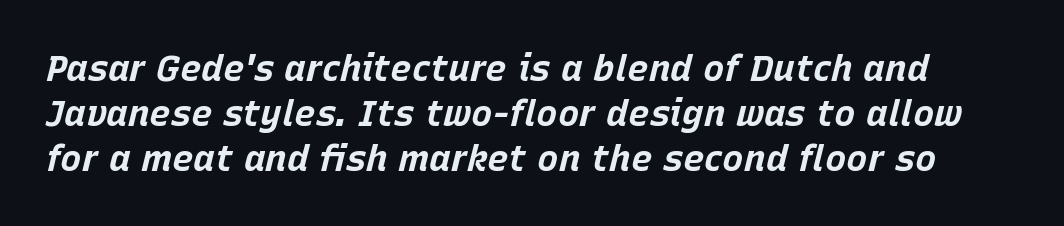
Q: Is the text bold? A: Yes.
Q: Is the text italic (slanted)? A: Yes, it leans right by about 15 degrees.
Q: Is the text underlined? A: No.
Q: Is the spacing between letters normal or unusually wide? A: Normal.
Q: Is the spacing between lines tight, normal or loose? A: Normal.
Q: Width (condensed, normal, or wide)? A: Normal.
Q: Stroke contrast? A: Low.
Q: x-height? A: Large.
Q: Monospaced? A: No.
